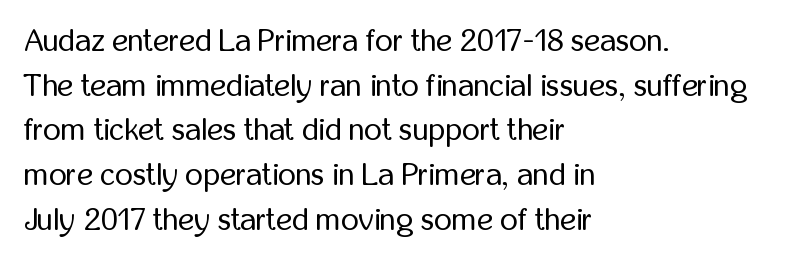
The image shows 31 px regular-weight, condensed sans-serif type, upright; set left-aligned, normal line spacing (1.44x), normal letter spacing, not underlined; low stroke contrast and a medium x-height.
